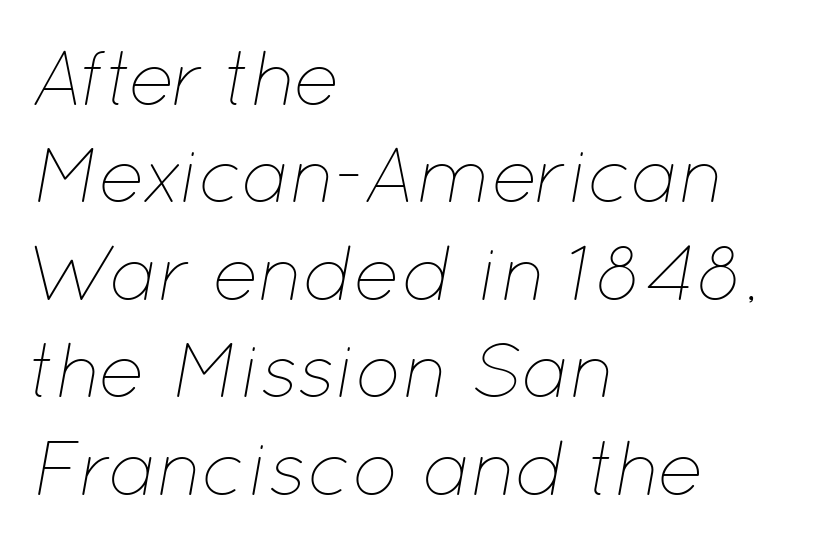
{"italic": "yes", "lean": "right", "slant_degrees": 12, "bold": "no", "weight": "thin", "width": "normal", "stroke_contrast": "low", "x_height": "medium", "monospaced": "no", "underline": "no", "align": "left", "line_spacing": "normal", "line_spacing_ratio": 1.25, "letter_spacing": "normal", "letter_spacing_em": 0.0, "glyph_px": 78}
